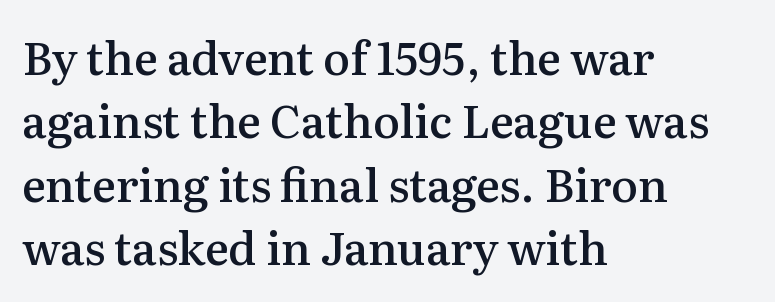
{"serif": "yes", "italic": "no", "bold": "semi", "weight": "semibold", "width": "normal", "stroke_contrast": "medium", "x_height": "medium", "monospaced": "no", "underline": "no", "align": "left", "line_spacing": "normal", "line_spacing_ratio": 1.41, "letter_spacing": "normal", "letter_spacing_em": 0.0, "glyph_px": 45}
